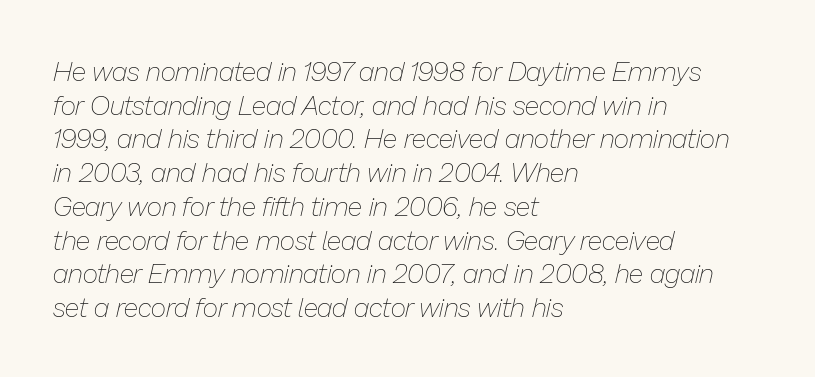
The strip under each line holds only bare page. Nobody touched the tracking dial on this one. No letter is thick-stroked: the sample isn't bold. Line starts are locked; line ends wander.
